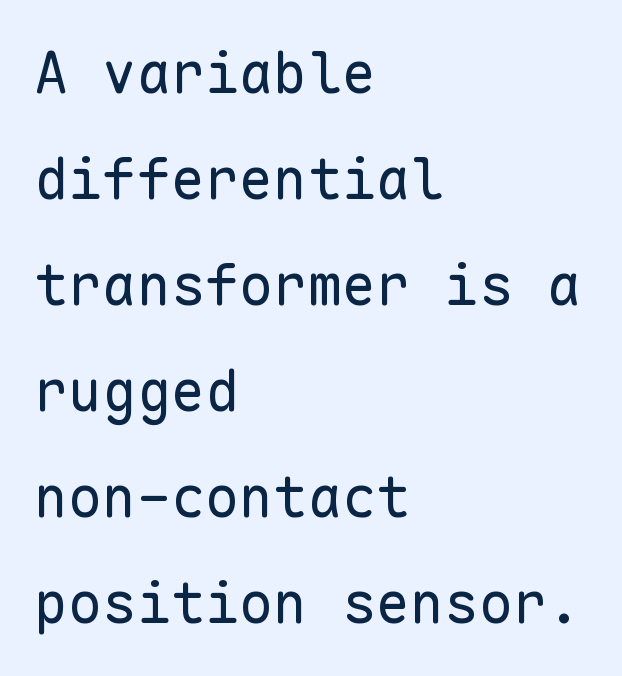
The image shows 57 px regular-weight sans-serif type, upright, monospaced; set left-aligned, line spacing 1.86x, normal letter spacing, not underlined; low stroke contrast and a medium x-height.
